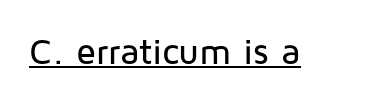
{"serif": "no", "italic": "no", "width": "normal", "stroke_contrast": "low", "x_height": "medium", "monospaced": "no", "underline": "yes", "letter_spacing": "normal", "letter_spacing_em": 0.0, "glyph_px": 36}
